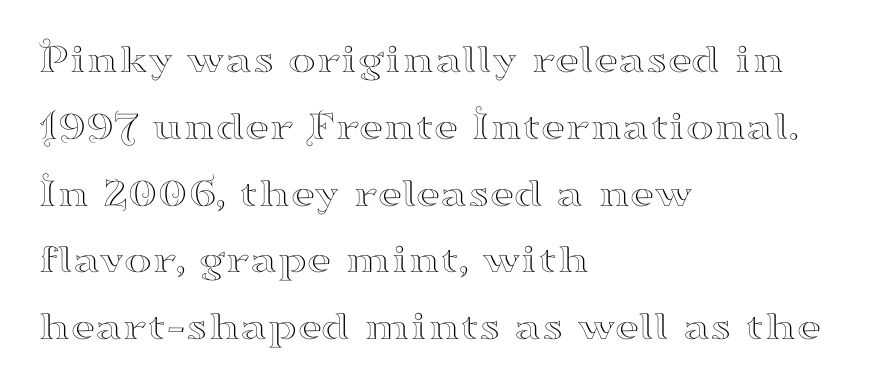
Q: Is the text italic (slanted)? A: No, it is upright.
Q: Is the typeface a serif or a sans-serif typeface? A: Serif.
Q: Is the text underlined? A: No.
Q: How is the paragraph aligned? A: Left-aligned.
Q: Is the spacing between letters normal or unusually wide? A: Normal.
Q: Is the spacing between lines tight, normal or loose? A: Normal.
Q: Width (condensed, normal, or wide)? A: Wide.
Q: Stroke contrast? A: High.
Q: x-height? A: Small.
Q: Monospaced? A: No.
